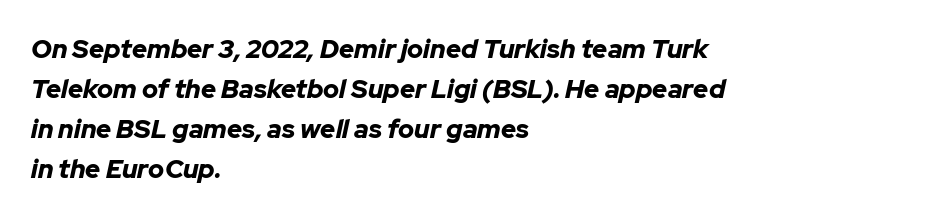
The image shows 26 px bold type, italic (leaning right); set left-aligned, normal line spacing (1.54x), normal letter spacing, not underlined.
